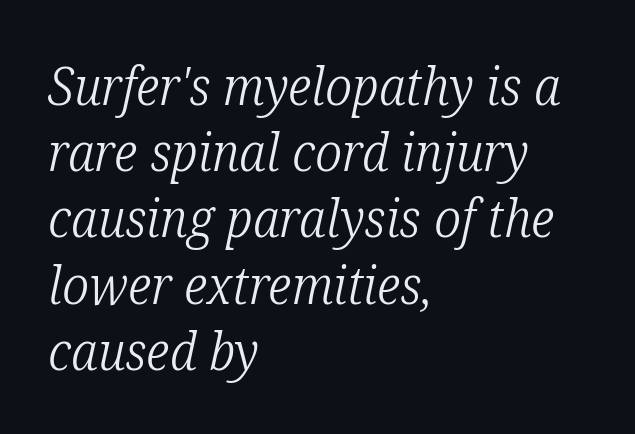
{"serif": "yes", "italic": "yes", "lean": "right", "slant_degrees": 12, "bold": "no", "weight": "light", "width": "condensed", "stroke_contrast": "low", "x_height": "medium", "monospaced": "no", "underline": "no", "align": "left", "line_spacing": "normal", "line_spacing_ratio": 1.25, "letter_spacing": "normal", "letter_spacing_em": 0.0, "glyph_px": 53}
